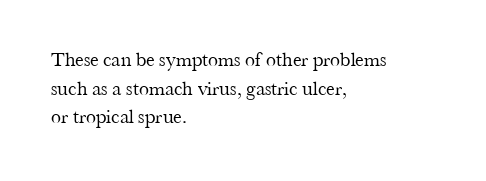
Q: Is the text bold? A: No.
Q: Is the text italic (slanted)? A: No, it is upright.
Q: Is the text underlined? A: No.
Q: How is the paragraph aligned? A: Left-aligned.
Q: Is the spacing between letters normal or unusually wide? A: Normal.
Q: Is the spacing between lines tight, normal or loose? A: Normal.
